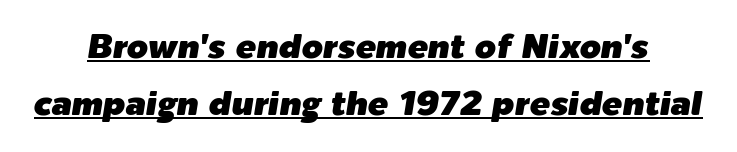
Check the space under the baseline: a stroke is drawn there. Every character sits at an angle, as italics do. A normal amount of white space separates one row of letters from the next. Each letter keeps its own natural width here, so spacing adapts to shape.
